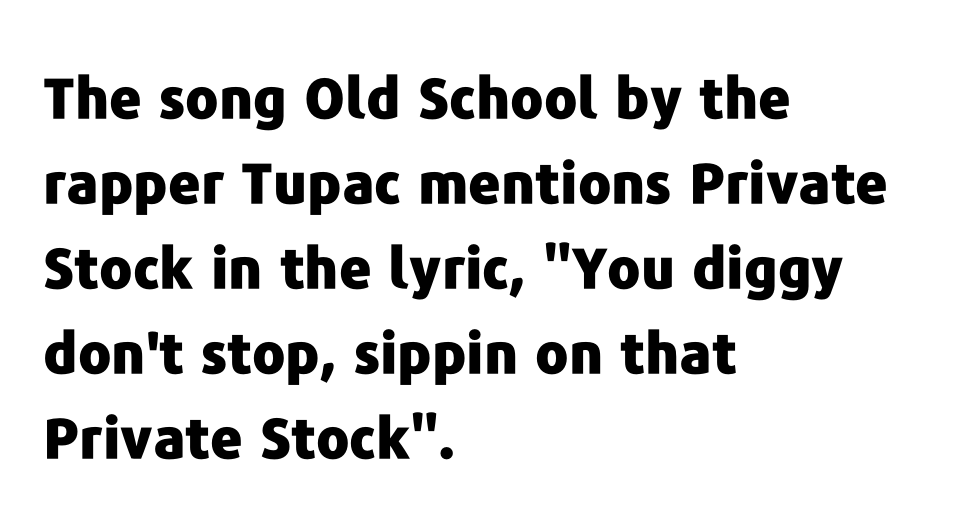
Q: Is the text bold? A: Yes.
Q: Is the text italic (slanted)? A: No, it is upright.
Q: Is the typeface a serif or a sans-serif typeface? A: Sans-serif.
Q: Is the text underlined? A: No.
Q: How is the paragraph aligned? A: Left-aligned.
Q: Is the spacing between letters normal or unusually wide? A: Normal.
Q: Is the spacing between lines tight, normal or loose? A: Normal.
Q: Width (condensed, normal, or wide)? A: Normal.
Q: Stroke contrast? A: Low.
Q: x-height? A: Medium.
Q: Monospaced? A: No.
